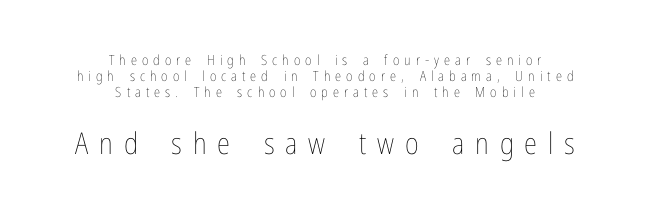
The specimen reads as upright at a glance. The lower block of text is set noticeably larger than the block above it. Stems here are at most as thick as an everyday book face. The rendering uses natural spacing where letterforms have individual widths.
